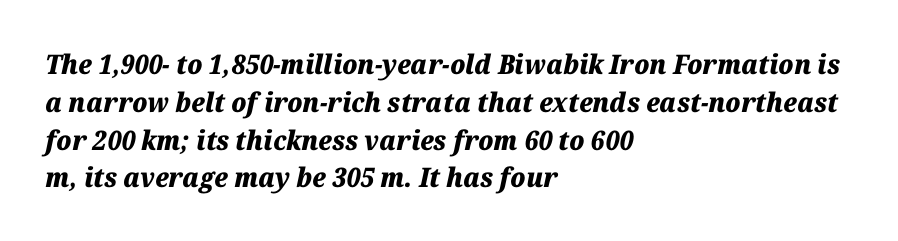
{"italic": "yes", "lean": "right", "slant_degrees": 12, "bold": "yes", "underline": "no", "align": "left", "line_spacing": "normal", "line_spacing_ratio": 1.4, "letter_spacing": "normal", "letter_spacing_em": 0.0, "glyph_px": 27}
